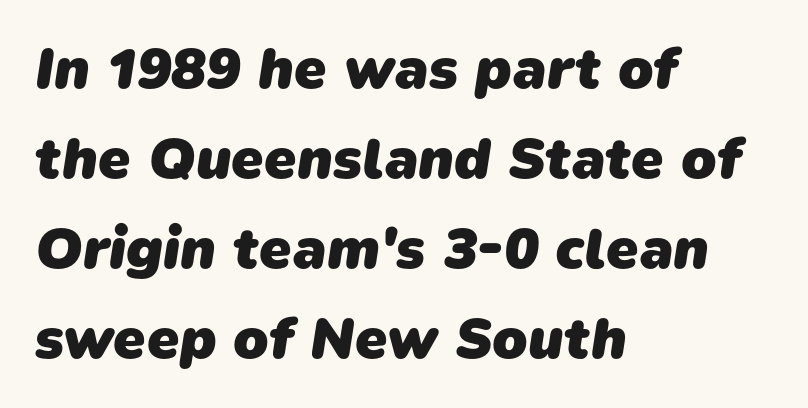
The space directly below the letters is spotless. The space between consecutive lines is moderate. Here the designer chose a conventional face with non-uniform glyph widths. Students, this is bold: see how much ink each stroke carries. In CSS terms this would be text-align: left.
